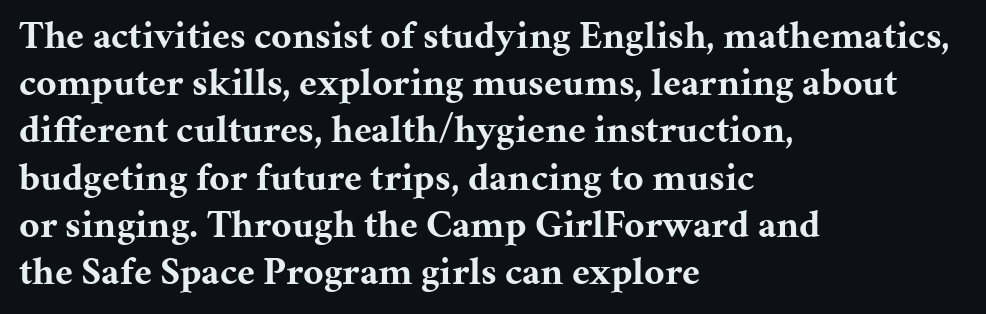
{"serif": "yes", "italic": "no", "bold": "yes", "weight": "bold", "width": "normal", "stroke_contrast": "medium", "x_height": "medium", "monospaced": "no", "underline": "no", "align": "left", "line_spacing_ratio": 1.21, "letter_spacing": "normal", "letter_spacing_em": 0.0, "glyph_px": 39}
